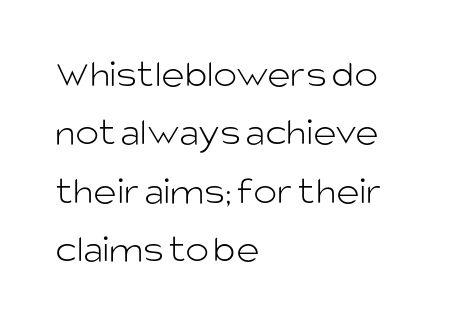
Characters follow at the spacing the type designer built in. A classic flush-left, rag-right setting is used for this passage. Notice how the stems are strictly vertical — no italics here. The typesetting does not lean heavy: it is not bold. The text was rendered using a sans face with plain stroke endings. Line spacing here is normal.
